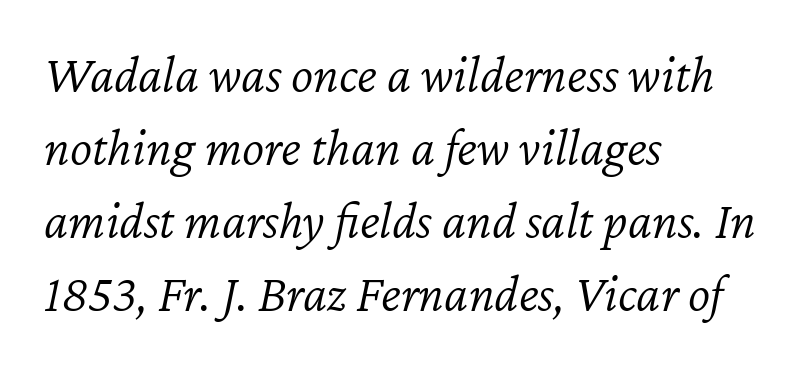
What stands out about the letter spacing? Nothing — it is the standard amount. The strokes are not fattened; the text isn't bold. Left-aligned paragraph, ragged on the right. Honestly, there is no underline to notice here at all. Looking at the ascenders, they clearly lean. The letters advance in unequal steps, a hallmark of proportional type.
